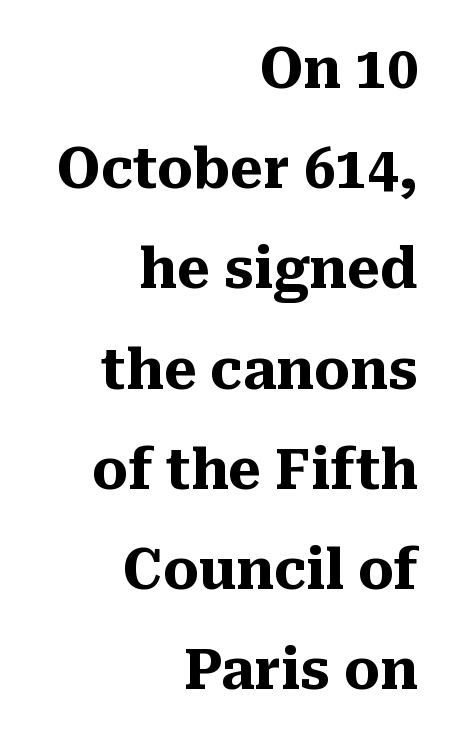
{"serif": "yes", "italic": "no", "bold": "yes", "weight": "heavy", "width": "normal", "stroke_contrast": "medium", "x_height": "medium", "monospaced": "no", "underline": "no", "align": "right", "line_spacing_ratio": 1.79, "letter_spacing": "normal", "letter_spacing_em": 0.0, "glyph_px": 56}
